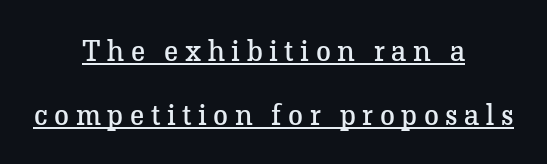
{"serif": "yes", "italic": "no", "bold": "no", "weight": "regular", "width": "normal", "stroke_contrast": "low", "x_height": "medium", "monospaced": "no", "underline": "yes", "align": "center", "line_spacing": "loose", "line_spacing_ratio": 2.12, "letter_spacing": "wide", "letter_spacing_em": 0.22, "glyph_px": 30}
